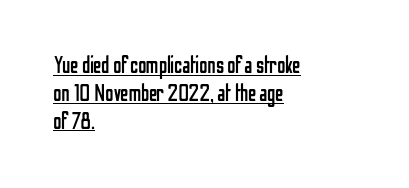
{"italic": "no", "bold": "no", "underline": "yes", "align": "left", "line_spacing_ratio": 1.21, "letter_spacing": "normal", "letter_spacing_em": 0.0, "glyph_px": 23}
